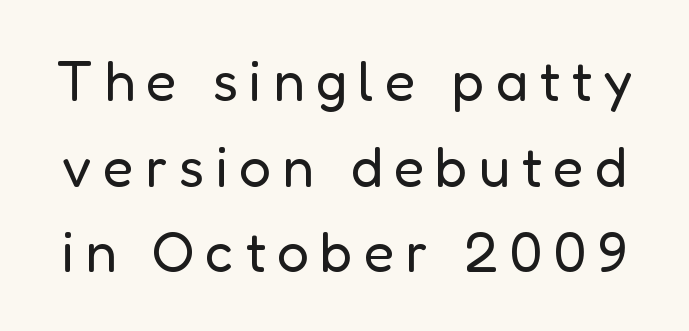
Q: Is the text bold? A: No.
Q: Is the text italic (slanted)? A: No, it is upright.
Q: Is the typeface a serif or a sans-serif typeface? A: Sans-serif.
Q: Is the text underlined? A: No.
Q: Is the spacing between letters normal or unusually wide? A: Unusually wide.
Q: Is the spacing between lines tight, normal or loose? A: Normal.
Q: Width (condensed, normal, or wide)? A: Normal.
Q: Stroke contrast? A: Low.
Q: x-height? A: Medium.
Q: Monospaced? A: No.
